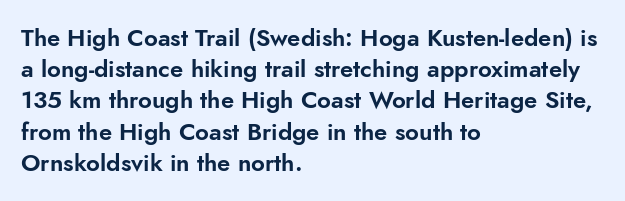
The image shows 24 px text type, upright; set left-aligned, normal line spacing (1.3x), normal letter spacing, not underlined.
